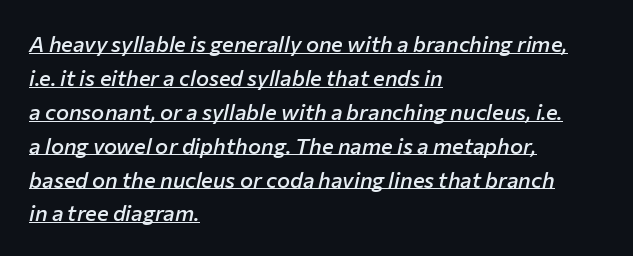
Q: Is the text bold? A: Semi-bold.
Q: Is the text italic (slanted)? A: Yes, it leans right by about 12 degrees.
Q: Is the text underlined? A: Yes.
Q: How is the paragraph aligned? A: Left-aligned.
Q: Is the spacing between letters normal or unusually wide? A: Normal.
Q: Is the spacing between lines tight, normal or loose? A: Normal.
